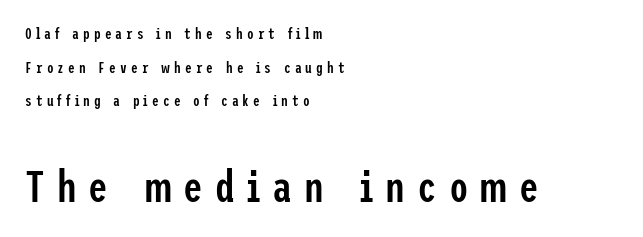
Q: Is the text bold? A: Semi-bold.
Q: Is the text italic (slanted)? A: No, it is upright.
Q: Is the typeface a serif or a sans-serif typeface? A: Sans-serif.
Q: Is the text underlined? A: No.
Q: How is the paragraph aligned? A: Left-aligned.
Q: Is the spacing between letters normal or unusually wide? A: Unusually wide.
Q: Is the spacing between lines tight, normal or loose? A: Loose.
Q: Which block of text is set in a larger size, the first (top) or the second (bottom)? A: The second (bottom) one.
Q: Width (condensed, normal, or wide)? A: Condensed.
Q: Stroke contrast? A: Low.
Q: x-height? A: Medium.
